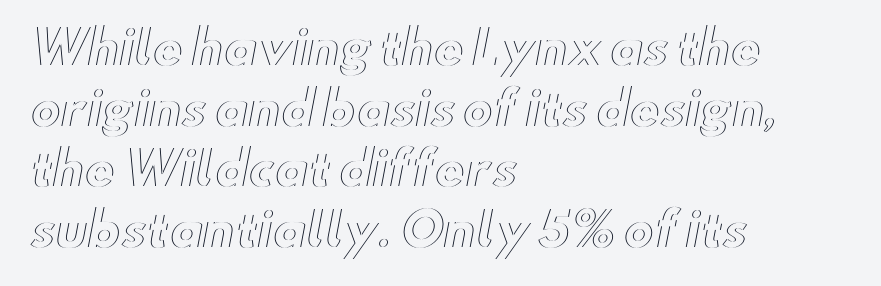
Words appear dense and cohesive because spacing is normal. The compositor pushed each line to the left boundary. Here the designer chose a conventional face with non-uniform glyph widths. Vertically, the passage feels balanced, rows spaced as you'd expect.
